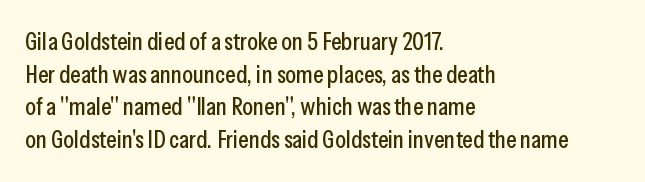
{"italic": "no", "underline": "no", "align": "left", "line_spacing": "normal", "line_spacing_ratio": 1.31, "letter_spacing": "normal", "letter_spacing_em": 0.0, "glyph_px": 25}
